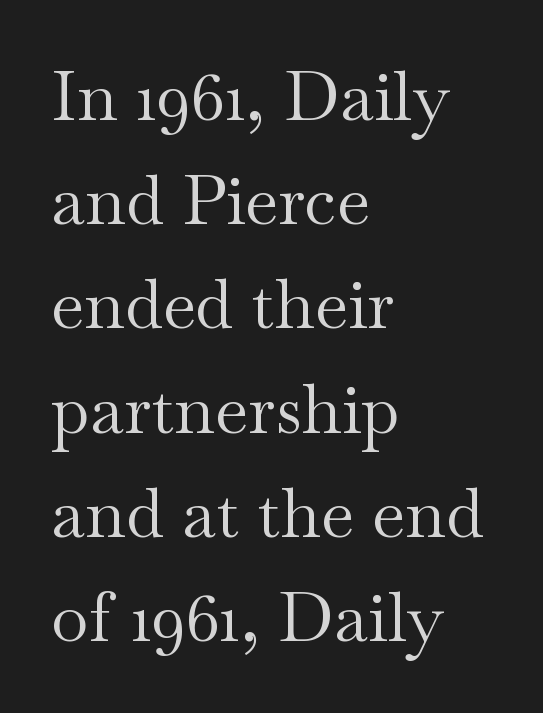
{"serif": "yes", "italic": "no", "bold": "no", "weight": "regular", "width": "wide", "stroke_contrast": "medium", "x_height": "small", "monospaced": "no", "underline": "no", "align": "left", "line_spacing": "normal", "line_spacing_ratio": 1.51, "letter_spacing": "normal", "letter_spacing_em": 0.0, "glyph_px": 69}
